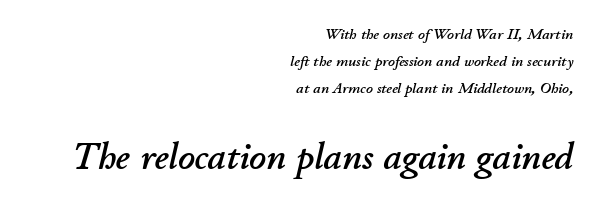
Q: Is the text italic (slanted)? A: Yes, it leans right by about 11 degrees.
Q: Is the text underlined? A: No.
Q: How is the paragraph aligned? A: Right-aligned.
Q: Is the spacing between letters normal or unusually wide? A: Normal.
Q: Which block of text is set in a larger size, the first (top) or the second (bottom)? A: The second (bottom) one.
Q: Width (condensed, normal, or wide)? A: Normal.
Q: Stroke contrast? A: Low.
Q: x-height? A: Small.
Q: Monospaced? A: No.
